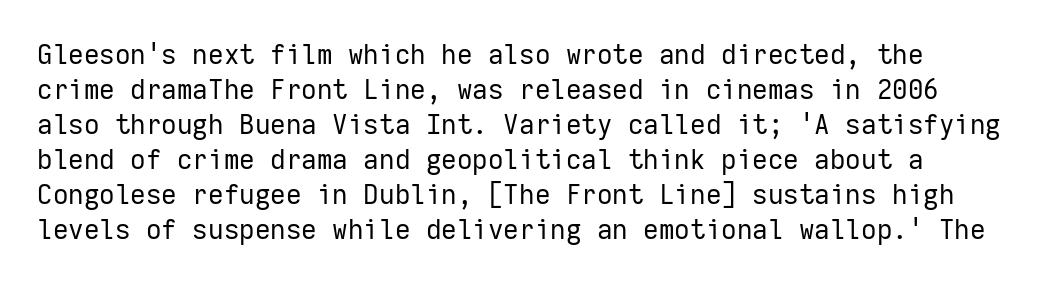
Q: Is the text bold? A: No.
Q: Is the text italic (slanted)? A: No, it is upright.
Q: Is the text underlined? A: No.
Q: Is the spacing between letters normal or unusually wide? A: Normal.
Q: Is the spacing between lines tight, normal or loose? A: Normal.
